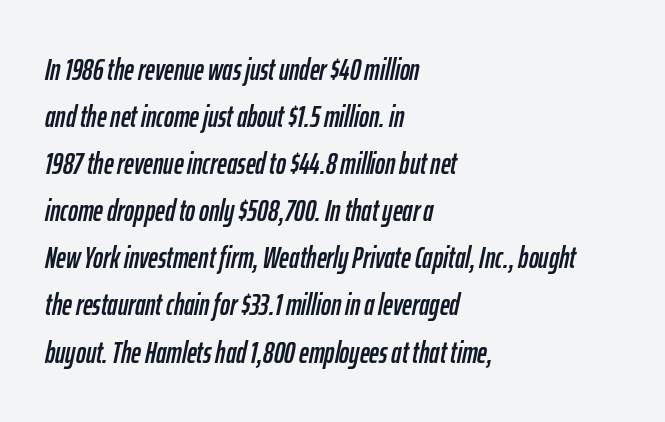
Q: Is the text italic (slanted)? A: Yes, it leans right by about 12 degrees.
Q: Is the text underlined? A: No.
Q: How is the paragraph aligned? A: Left-aligned.
Q: Is the spacing between letters normal or unusually wide? A: Normal.
Q: Is the spacing between lines tight, normal or loose? A: Normal.
Q: Width (condensed, normal, or wide)? A: Condensed.
Q: Stroke contrast? A: Low.
Q: x-height? A: Medium.
Q: Monospaced? A: No.
